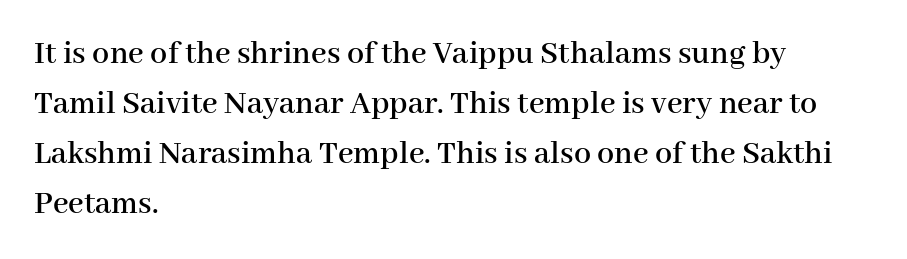
A classic flush-left, rag-right setting is used for this passage. Glance below the letters and you will spot only blank space. The face used here is rendered with its standard letterfit. Is there any slant? The stems are plumb.
